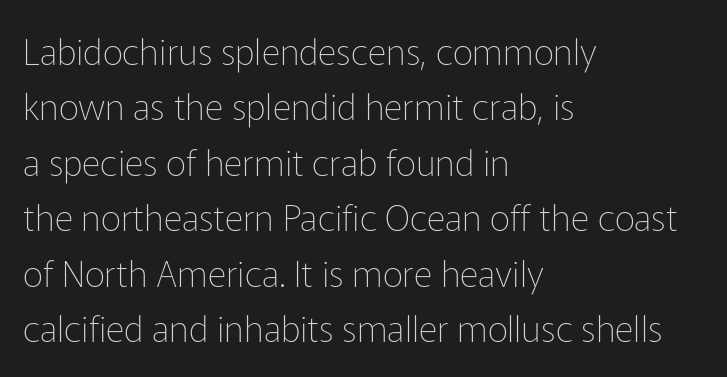
Q: Is the text bold? A: No.
Q: Is the text italic (slanted)? A: No, it is upright.
Q: Is the typeface a serif or a sans-serif typeface? A: Sans-serif.
Q: Is the text underlined? A: No.
Q: How is the paragraph aligned? A: Left-aligned.
Q: Is the spacing between letters normal or unusually wide? A: Normal.
Q: Is the spacing between lines tight, normal or loose? A: Normal.
Q: Width (condensed, normal, or wide)? A: Normal.
Q: Stroke contrast? A: Low.
Q: x-height? A: Medium.
Q: Monospaced? A: No.
